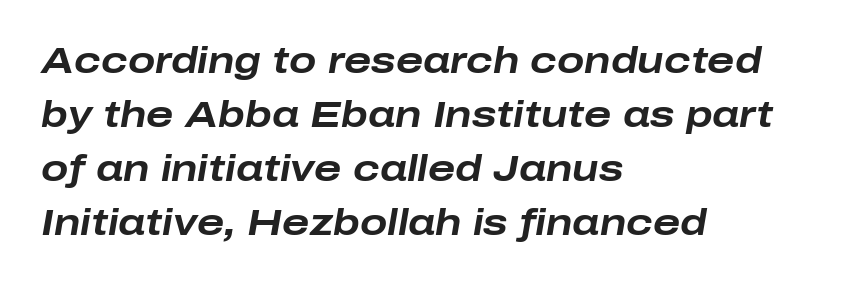
Q: Is the text bold? A: Yes.
Q: Is the text italic (slanted)? A: Yes, it leans right by about 10 degrees.
Q: Is the text underlined? A: No.
Q: How is the paragraph aligned? A: Left-aligned.
Q: Is the spacing between letters normal or unusually wide? A: Normal.
Q: Is the spacing between lines tight, normal or loose? A: Normal.
Q: Width (condensed, normal, or wide)? A: Wide.
Q: Stroke contrast? A: Low.
Q: x-height? A: Medium.
Q: Monospaced? A: No.
